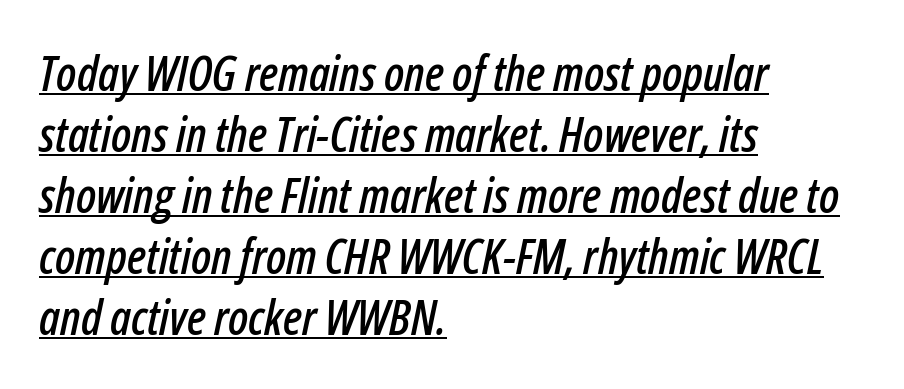
Q: Is the text italic (slanted)? A: Yes, it leans right by about 12 degrees.
Q: Is the text underlined? A: Yes.
Q: How is the paragraph aligned? A: Left-aligned.
Q: Is the spacing between letters normal or unusually wide? A: Normal.
Q: Is the spacing between lines tight, normal or loose? A: Normal.
Q: Width (condensed, normal, or wide)? A: Condensed.
Q: Stroke contrast? A: Low.
Q: x-height? A: Medium.
Q: Monospaced? A: No.
